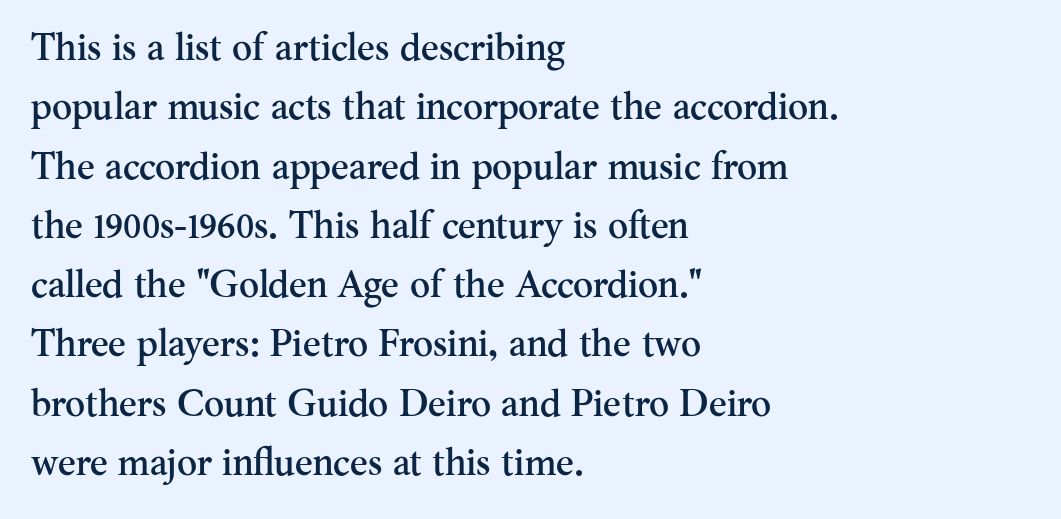
The image shows 38 px serif type, upright; set left-aligned, normal line spacing (1.56x), normal letter spacing, not underlined; medium stroke contrast and a small x-height.
